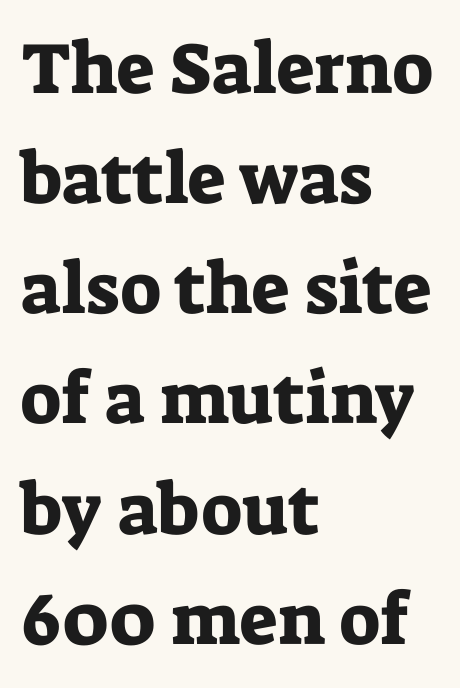
{"serif": "yes", "italic": "no", "width": "normal", "stroke_contrast": "low", "x_height": "medium", "monospaced": "no", "underline": "no", "align": "left", "line_spacing": "normal", "line_spacing_ratio": 1.53, "letter_spacing": "normal", "letter_spacing_em": 0.0, "glyph_px": 72}
